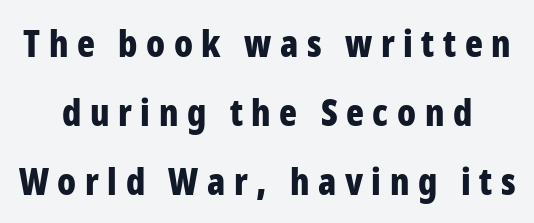
The image shows 37 px bold, condensed sans-serif type, upright; set line spacing 1.86x, unusually wide letter spacing (+0.23 em), not underlined; low stroke contrast and a medium x-height.
